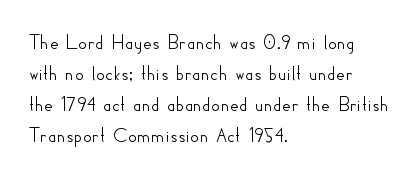
Q: Is the text italic (slanted)? A: No, it is upright.
Q: Is the text underlined? A: No.
Q: How is the paragraph aligned? A: Left-aligned.
Q: Is the spacing between letters normal or unusually wide? A: Normal.
Q: Is the spacing between lines tight, normal or loose? A: Normal.
